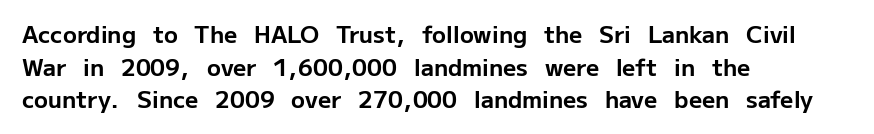
{"italic": "no", "bold": "yes", "underline": "no", "align": "left", "line_spacing": "normal", "line_spacing_ratio": 1.42, "letter_spacing": "normal", "letter_spacing_em": 0.0, "glyph_px": 23}
